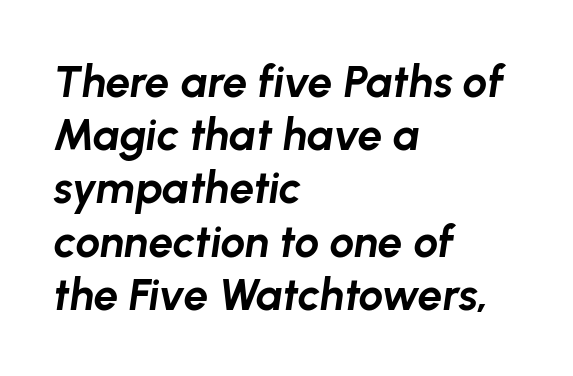
The image shows 44 px bold type, italic (leaning right); set left-aligned, line spacing 1.21x, normal letter spacing, not underlined; low stroke contrast and a medium x-height.
